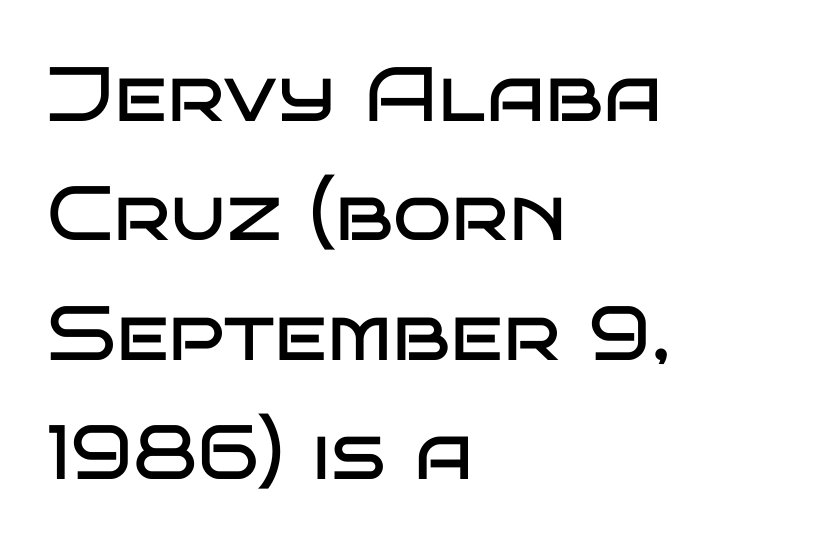
{"serif": "no", "italic": "no", "bold": "no", "weight": "regular", "width": "wide", "stroke_contrast": "low", "x_height": "large", "monospaced": "no", "underline": "no", "align": "left", "line_spacing": "normal", "line_spacing_ratio": 1.55, "letter_spacing": "normal", "letter_spacing_em": 0.0, "glyph_px": 77}
